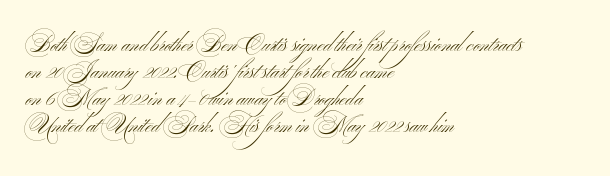
This sample uses plain, unmodified letter spacing. The compositor pushed each line to the left boundary. Descenders hang freely into open space. Compared with a typical body face, this is equally light or lighter still.
